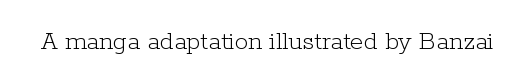
{"italic": "no", "bold": "no", "underline": "no", "letter_spacing": "normal", "letter_spacing_em": 0.0, "glyph_px": 27}
